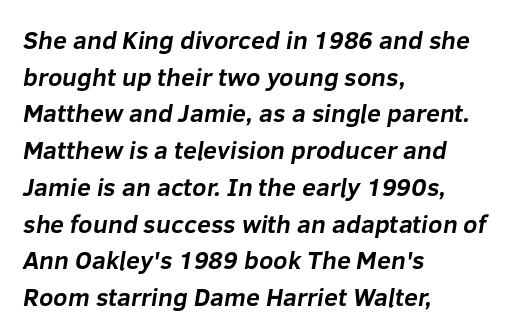
{"bold": "yes", "underline": "no", "align": "left", "line_spacing": "normal", "line_spacing_ratio": 1.47, "letter_spacing": "normal", "letter_spacing_em": 0.0, "glyph_px": 25}
